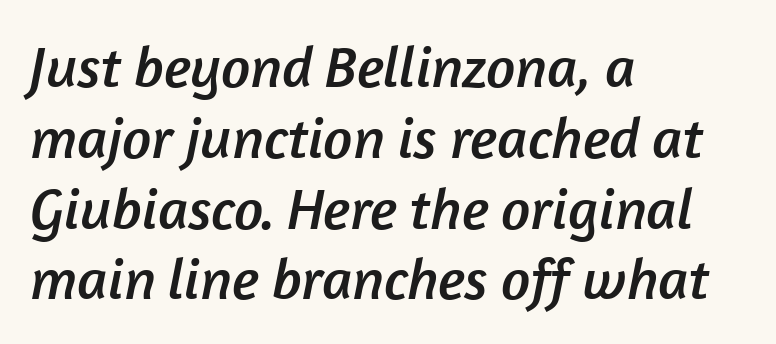
The image shows 58 px sans-serif type; set left-aligned, line spacing 1.22x, normal letter spacing, not underlined; low stroke contrast and a medium x-height.
